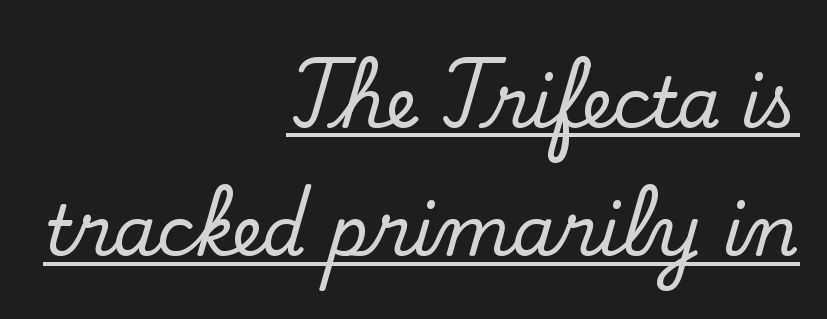
{"serif": "yes", "width": "normal", "stroke_contrast": "low", "x_height": "small", "monospaced": "no", "underline": "yes", "align": "right", "line_spacing_ratio": 1.86, "letter_spacing": "normal", "letter_spacing_em": 0.0, "glyph_px": 69}
